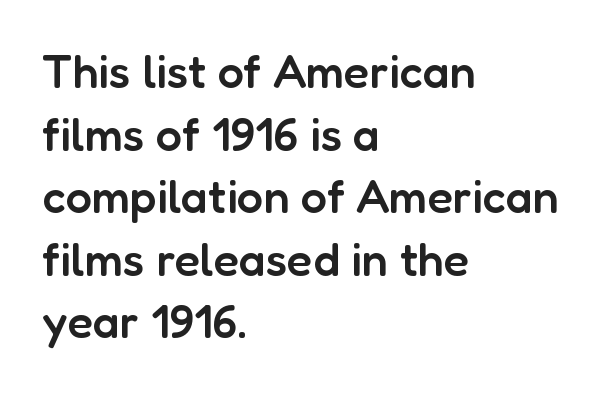
Q: Is the text bold? A: Semi-bold.
Q: Is the text italic (slanted)? A: No, it is upright.
Q: Is the typeface a serif or a sans-serif typeface? A: Sans-serif.
Q: Is the text underlined? A: No.
Q: How is the paragraph aligned? A: Left-aligned.
Q: Is the spacing between letters normal or unusually wide? A: Normal.
Q: Is the spacing between lines tight, normal or loose? A: Normal.
Q: Width (condensed, normal, or wide)? A: Normal.
Q: Stroke contrast? A: Low.
Q: x-height? A: Medium.
Q: Monospaced? A: No.
